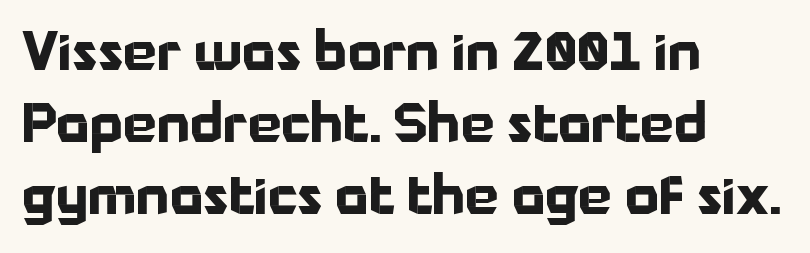
{"serif": "no", "italic": "no", "bold": "yes", "weight": "bold", "width": "normal", "stroke_contrast": "low", "x_height": "medium", "monospaced": "no", "underline": "no", "align": "left", "line_spacing": "normal", "line_spacing_ratio": 1.36, "letter_spacing": "normal", "letter_spacing_em": 0.0, "glyph_px": 53}
